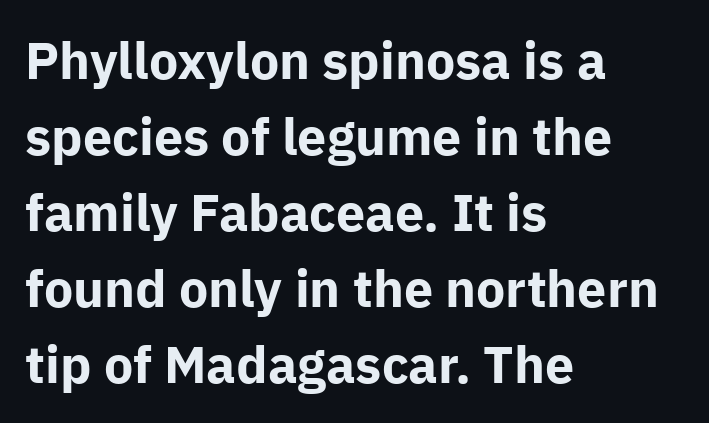
{"serif": "no", "italic": "no", "bold": "yes", "weight": "bold", "width": "normal", "stroke_contrast": "low", "x_height": "medium", "monospaced": "no", "underline": "no", "align": "left", "line_spacing": "normal", "line_spacing_ratio": 1.46, "letter_spacing": "normal", "letter_spacing_em": 0.0, "glyph_px": 52}
